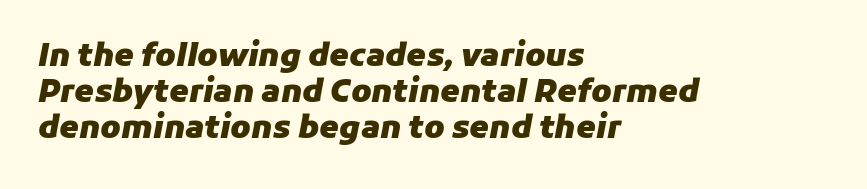
The image shows 31 px heavy type, italic (leaning right); set left-aligned, line spacing 1.16x, normal letter spacing, not underlined; low stroke contrast and a medium x-height.
